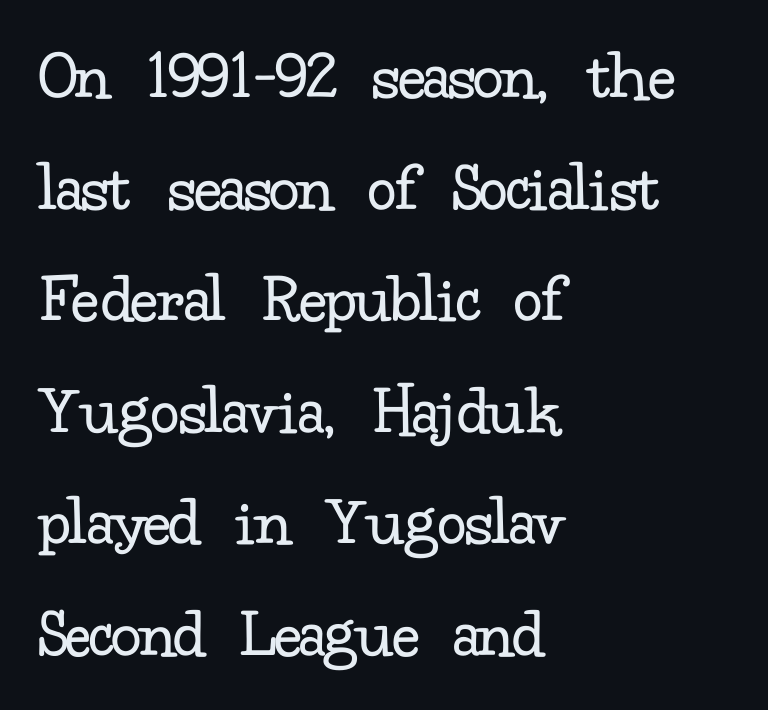
{"serif": "yes", "italic": "no", "bold": "no", "weight": "regular", "width": "normal", "stroke_contrast": "low", "x_height": "small", "monospaced": "no", "underline": "no", "align": "left", "line_spacing": "normal", "line_spacing_ratio": 1.55, "letter_spacing": "normal", "letter_spacing_em": 0.0, "glyph_px": 72}
